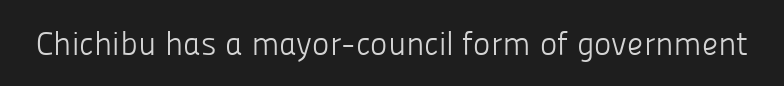
Q: Is the text bold? A: No.
Q: Is the text italic (slanted)? A: No, it is upright.
Q: Is the typeface a serif or a sans-serif typeface? A: Sans-serif.
Q: Is the text underlined? A: No.
Q: Is the spacing between letters normal or unusually wide? A: Normal.
Q: Width (condensed, normal, or wide)? A: Normal.
Q: Stroke contrast? A: Low.
Q: x-height? A: Medium.
Q: Monospaced? A: No.
